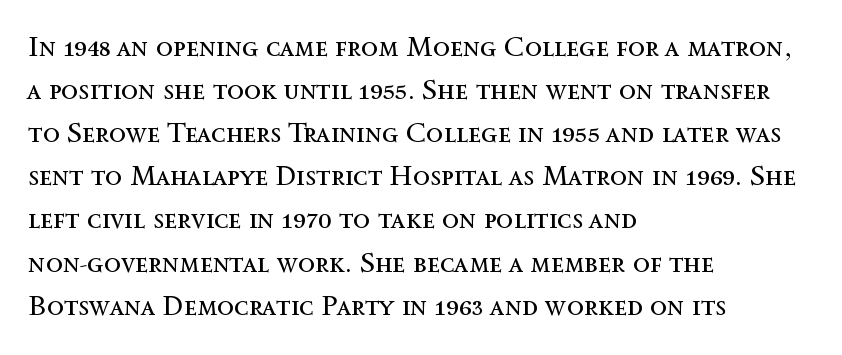
{"italic": "no", "bold": "no", "weight": "regular", "width": "normal", "x_height": "medium", "monospaced": "no", "underline": "no", "align": "left", "line_spacing": "normal", "line_spacing_ratio": 1.54, "letter_spacing": "normal", "letter_spacing_em": 0.0, "glyph_px": 28}
